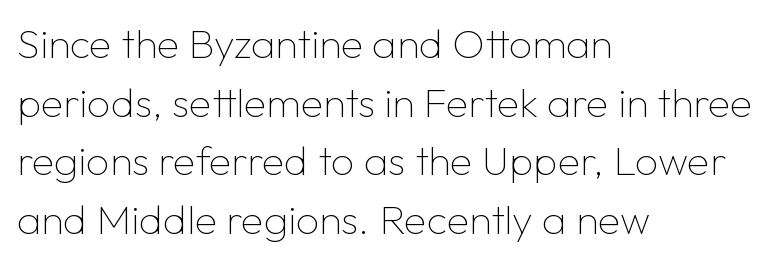
{"serif": "no", "italic": "no", "bold": "no", "weight": "thin", "width": "normal", "stroke_contrast": "low", "x_height": "medium", "monospaced": "no", "underline": "no", "align": "left", "line_spacing": "normal", "line_spacing_ratio": 1.43, "letter_spacing": "normal", "letter_spacing_em": 0.0, "glyph_px": 41}
